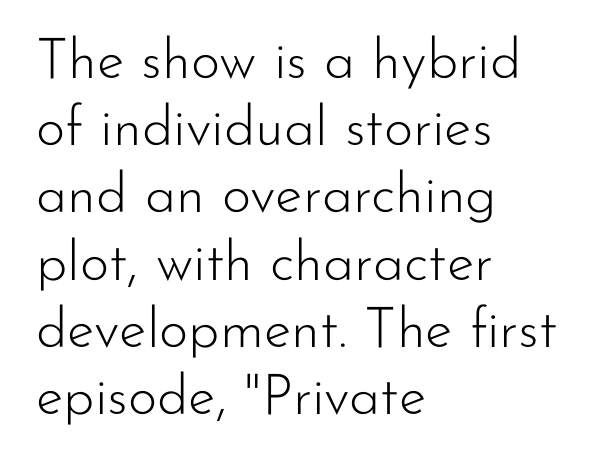
The space beneath each line is pristine and unruled. Character widths vary here, with narrow letters taking less room than wide ones. Note: no serifs on the glyphs. The letterforms sit at book weight or below. Is there any slant? The stems are plumb. Is the letter spacing exaggerated? No — it looks like the ordinary default.
